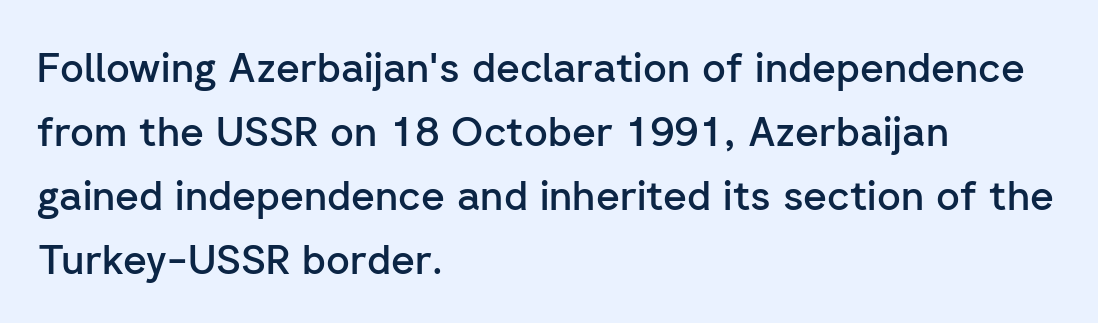
The image shows 41 px semibold sans-serif type, upright; set left-aligned, normal line spacing (1.56x), normal letter spacing, not underlined; low stroke contrast and a medium x-height.
